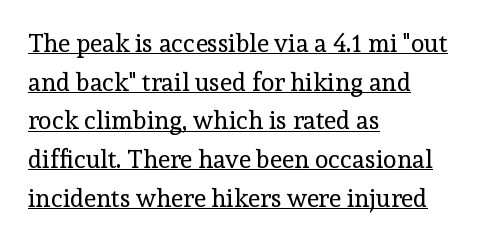
Every stem runs plumb, perpendicular to the baseline. The passage shown is not bold in any degree. Decoration check: the copy is underlined. Spacing between characters is what you'd get straight out of the box. Interline gaps are of average width in this sample.
